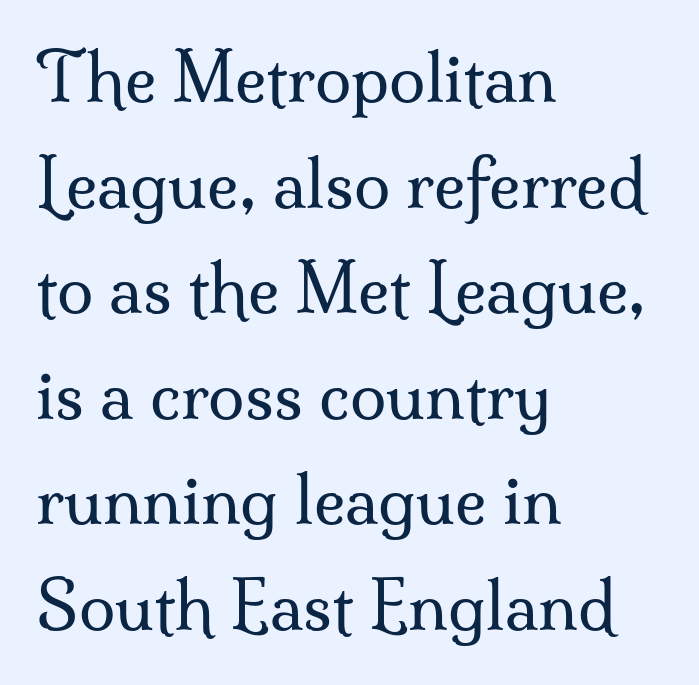
These lines are composed in type with serifs. Notice how the stems are strictly vertical — no italics here. The lines sit at an ordinary, default distance from one another. Bare-footed words on every line. Stroke mass is kept to a normal reading level or below.
